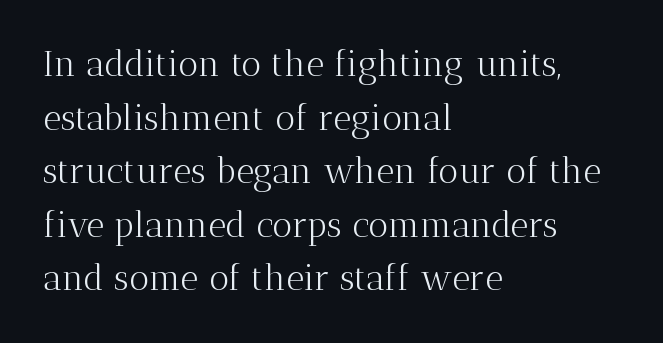
The image shows 35 px light serif type, upright; set left-aligned, normal line spacing (1.53x), normal letter spacing, not underlined; medium stroke contrast and a medium x-height.
